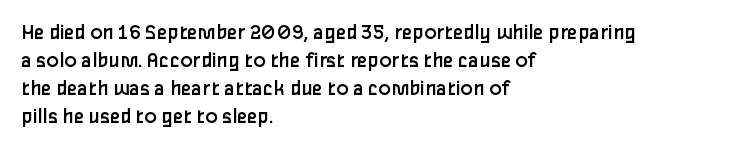
Every stem runs plumb, perpendicular to the baseline. Layout note: lines flush left. Decoration check: the copy has no underline. Short note: letters normally spaced.
